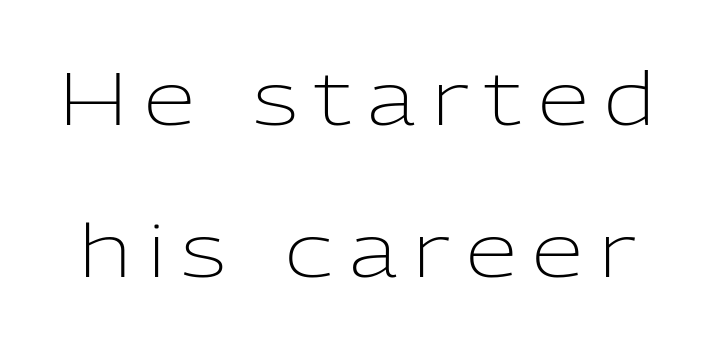
Q: Is the text bold? A: No.
Q: Is the text italic (slanted)? A: No, it is upright.
Q: Is the typeface a serif or a sans-serif typeface? A: Sans-serif.
Q: Is the text underlined? A: No.
Q: Is the spacing between letters normal or unusually wide? A: Unusually wide.
Q: Is the spacing between lines tight, normal or loose? A: Loose.
Q: Width (condensed, normal, or wide)? A: Normal.
Q: Stroke contrast? A: Low.
Q: x-height? A: Medium.
Q: Monospaced? A: No.
